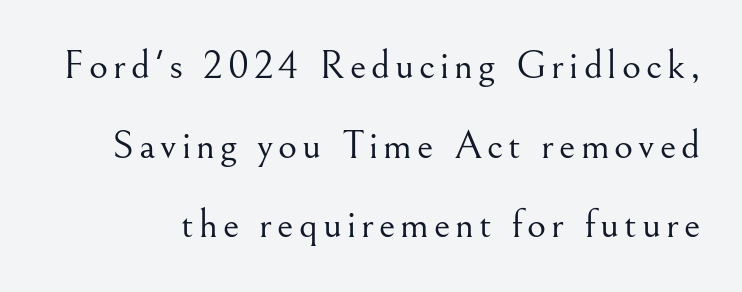
Q: Is the text bold? A: No.
Q: Is the text italic (slanted)? A: No, it is upright.
Q: Is the typeface a serif or a sans-serif typeface? A: Serif.
Q: Is the text underlined? A: No.
Q: Is the spacing between lines tight, normal or loose? A: Loose.
Q: Width (condensed, normal, or wide)? A: Normal.
Q: Stroke contrast? A: Medium.
Q: x-height? A: Small.
Q: Monospaced? A: No.
